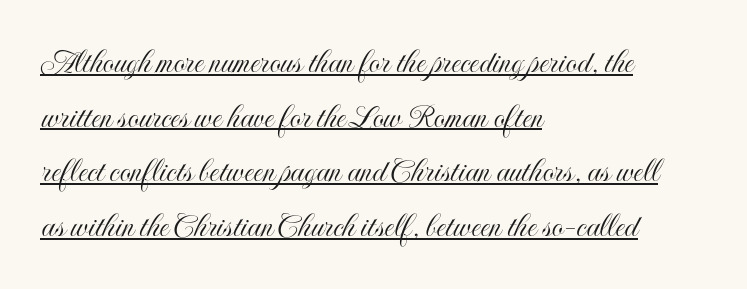
Is the block centered? No — it sits flush against the left margin. Is there much room between lines? A standard amount, neither cramped nor airy. Here the designer chose a conventional face with non-uniform glyph widths.
